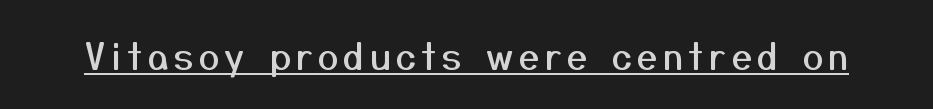
{"serif": "no", "italic": "no", "width": "normal", "stroke_contrast": "medium", "x_height": "medium", "monospaced": "no", "underline": "yes", "glyph_px": 36}
